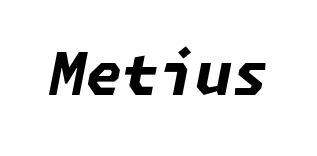
{"italic": "yes", "lean": "right", "slant_degrees": 11, "bold": "yes", "weight": "bold", "width": "normal", "stroke_contrast": "low", "x_height": "medium", "underline": "no", "letter_spacing": "normal", "letter_spacing_em": 0.0, "glyph_px": 59}
